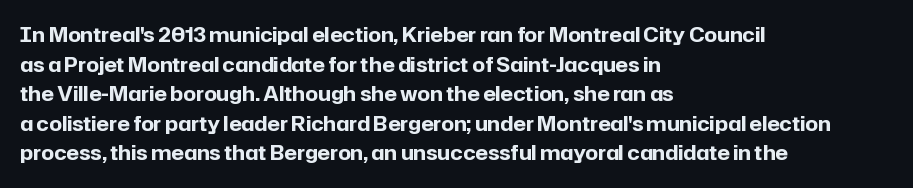
{"italic": "no", "bold": "yes", "underline": "no", "align": "left", "line_spacing": "normal", "line_spacing_ratio": 1.48, "letter_spacing": "normal", "letter_spacing_em": 0.0, "glyph_px": 20}
